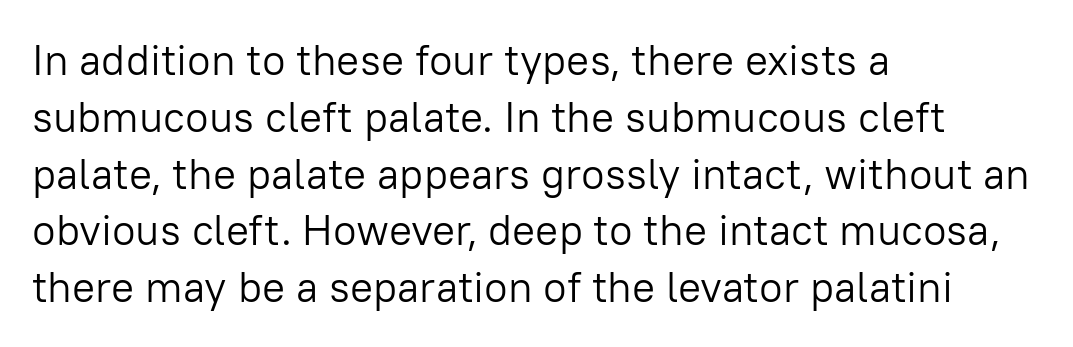
{"serif": "no", "italic": "no", "bold": "no", "weight": "light", "width": "normal", "stroke_contrast": "low", "x_height": "medium", "monospaced": "no", "underline": "no", "align": "left", "line_spacing": "normal", "line_spacing_ratio": 1.32, "letter_spacing": "normal", "letter_spacing_em": 0.0, "glyph_px": 43}
